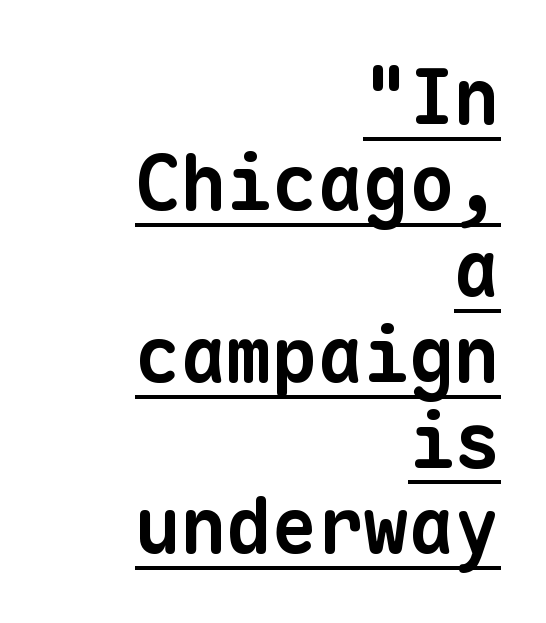
{"serif": "no", "bold": "yes", "weight": "bold", "width": "normal", "stroke_contrast": "low", "x_height": "medium", "monospaced": "yes", "underline": "yes", "align": "right", "line_spacing": "tight", "line_spacing_ratio": 1.13, "letter_spacing": "normal", "letter_spacing_em": 0.0, "glyph_px": 76}
